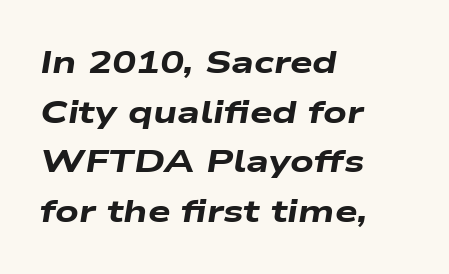
The image shows 32 px heavy, wide type, italic (leaning right); set left-aligned, normal line spacing (1.55x), normal letter spacing, not underlined; low stroke contrast and a medium x-height.
